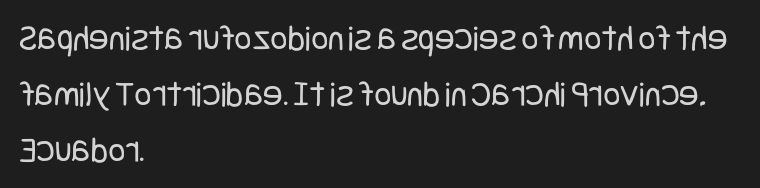
{"serif": "no", "italic": "no", "bold": "no", "weight": "regular", "width": "condensed", "stroke_contrast": "low", "x_height": "large", "underline": "no", "align": "left", "line_spacing": "normal", "line_spacing_ratio": 1.51, "letter_spacing": "normal", "letter_spacing_em": 0.0, "glyph_px": 37}
